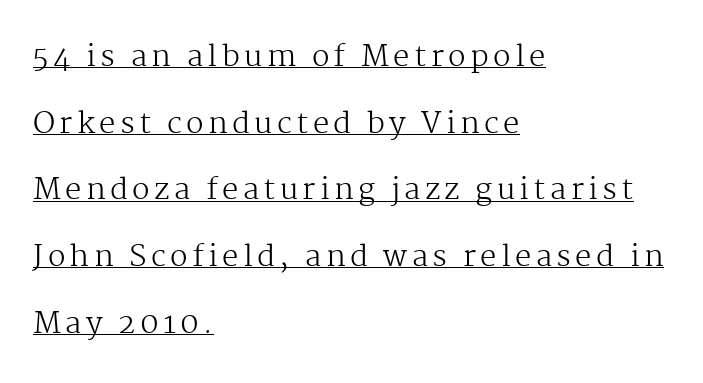
The image shows 29 px regular-weight serif type, upright; set left-aligned, loose line spacing (2.3x), underlined; medium stroke contrast and a medium x-height.
